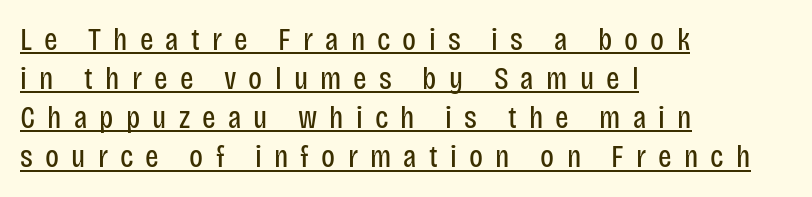
{"serif": "no", "italic": "no", "bold": "no", "weight": "regular", "width": "condensed", "stroke_contrast": "low", "x_height": "large", "monospaced": "no", "underline": "yes", "align": "left", "line_spacing_ratio": 1.22, "letter_spacing": "wide", "letter_spacing_em": 0.38, "glyph_px": 32}
